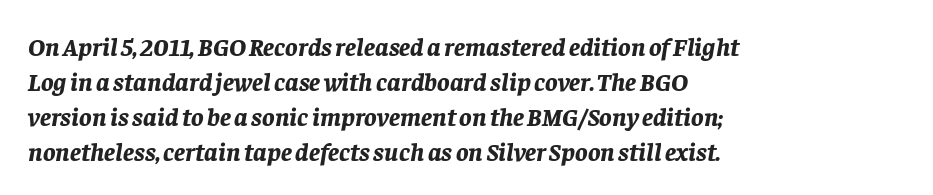
Weight check: bold — yes, fully. Plain, unruled lines of type. A typesetter would call this zero additional tracking. A typesetter would call this leading conventional body-copy spacing.
